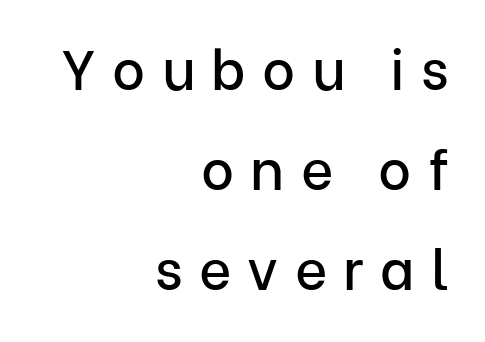
Q: Is the text italic (slanted)? A: No, it is upright.
Q: Is the typeface a serif or a sans-serif typeface? A: Sans-serif.
Q: Is the text underlined? A: No.
Q: How is the paragraph aligned? A: Right-aligned.
Q: Is the spacing between letters normal or unusually wide? A: Unusually wide.
Q: Width (condensed, normal, or wide)? A: Normal.
Q: Stroke contrast? A: Low.
Q: x-height? A: Medium.
Q: Monospaced? A: No.
